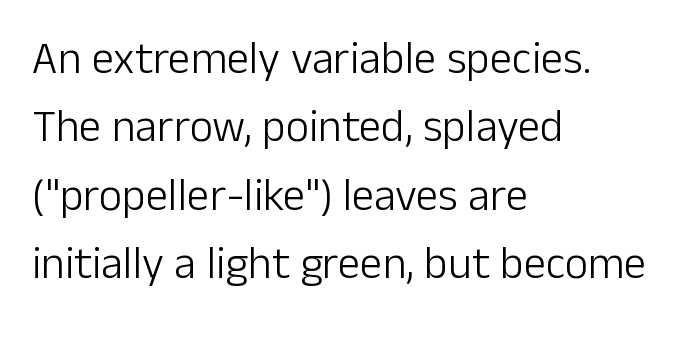
The image shows 45 px light sans-serif type, upright; set left-aligned, normal line spacing (1.52x), normal letter spacing, not underlined; low stroke contrast and a medium x-height.
